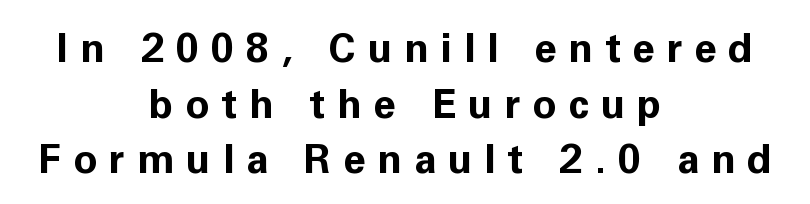
Summary of vertical rhythm: regular, with standard interline spacing. The letters stand upright; this is a roman face. This rendering employs a face without finishing strokes, i.e., a sans-serif. The passage is arranged like a title page — every line centered. A typesetter would call this proportional, since set widths differ per character. Tracking here is generous; glyphs stand well apart from one another.
